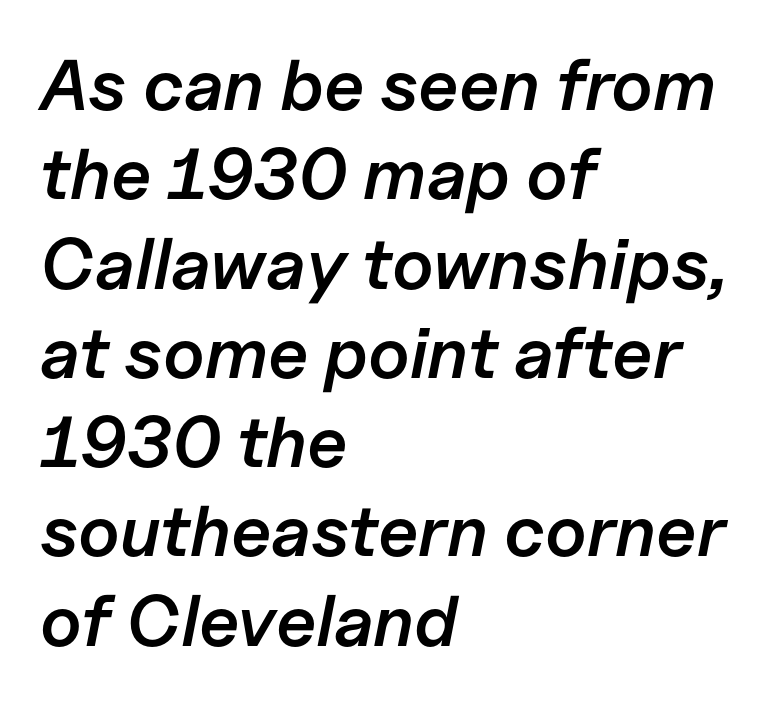
Has an underline been added? It has not. These lines stack with their left ends in a neat column. This is oblique type, the kind used for emphasis or titles. Varying glyph widths throughout — classic text-font behaviour. The passage shown is semibold, sitting just below true bold.
